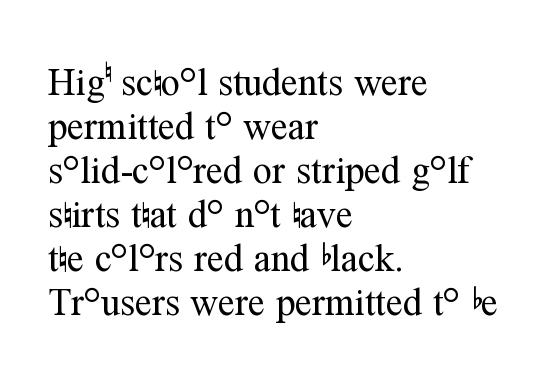
The image shows 38 px regular-weight serif type, upright; set left-aligned, line spacing 1.16x, normal letter spacing, not underlined; medium stroke contrast and a medium x-height.
